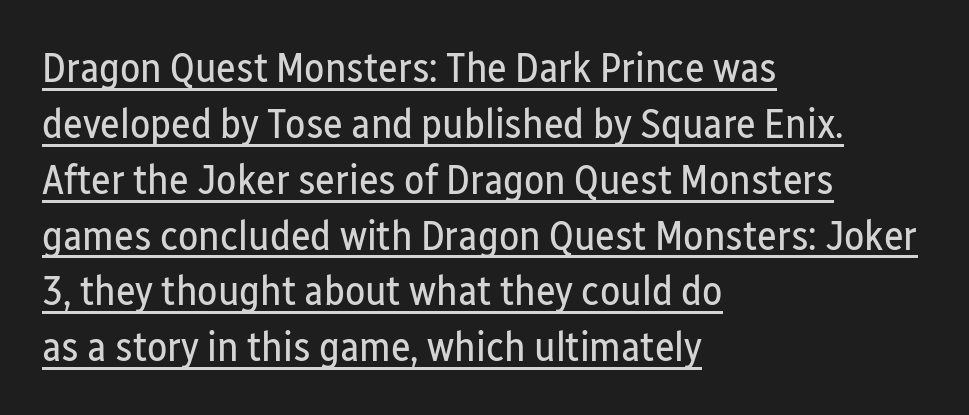
The image shows 42 px regular-weight, condensed sans-serif type, upright; set left-aligned, normal line spacing (1.33x), normal letter spacing, underlined; low stroke contrast and a medium x-height.
